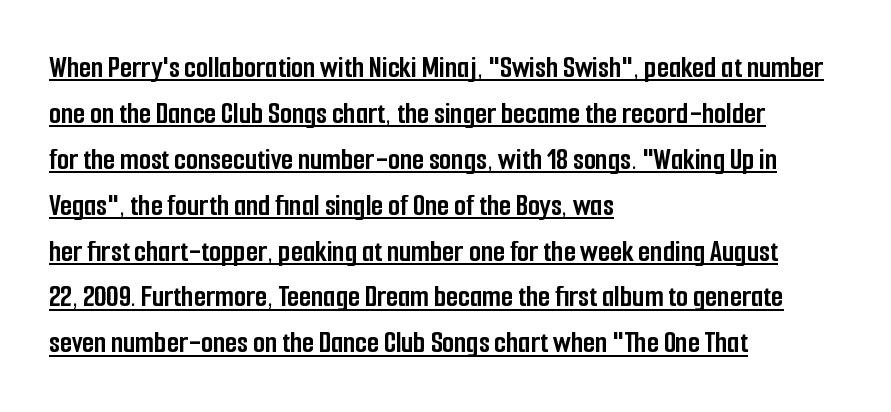
{"serif": "no", "italic": "no", "bold": "yes", "weight": "semibold", "width": "condensed", "stroke_contrast": "low", "x_height": "medium", "monospaced": "no", "underline": "yes", "align": "left", "line_spacing": "normal", "line_spacing_ratio": 1.48, "letter_spacing": "normal", "letter_spacing_em": 0.0, "glyph_px": 31}
